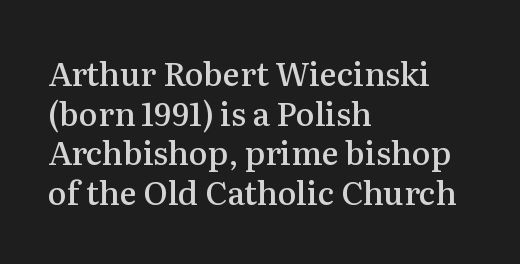
The image shows 32 px semibold serif type, upright; set left-aligned, line spacing 1.24x, normal letter spacing, not underlined; medium stroke contrast and a medium x-height.
